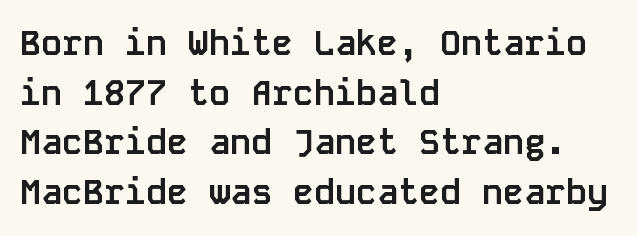
{"serif": "no", "italic": "no", "bold": "yes", "weight": "semibold", "width": "normal", "stroke_contrast": "low", "x_height": "large", "monospaced": "yes", "underline": "no", "align": "left", "line_spacing": "normal", "line_spacing_ratio": 1.42, "letter_spacing": "normal", "letter_spacing_em": 0.0, "glyph_px": 35}
